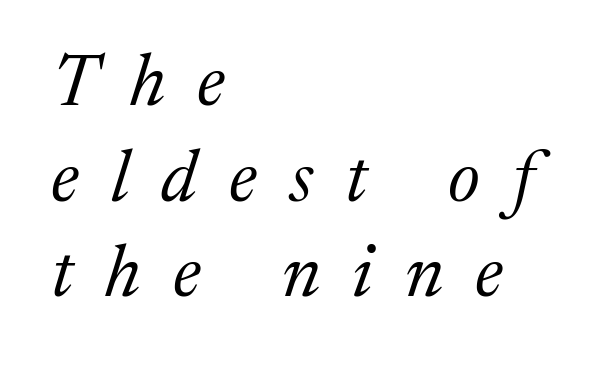
{"serif": "yes", "italic": "yes", "lean": "right", "slant_degrees": 17, "bold": "no", "weight": "regular", "width": "normal", "stroke_contrast": "medium", "x_height": "medium", "monospaced": "no", "underline": "no", "align": "left", "line_spacing": "normal", "line_spacing_ratio": 1.31, "letter_spacing": "wide", "letter_spacing_em": 0.44, "glyph_px": 73}
